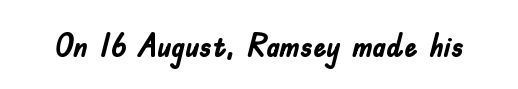
{"serif": "no", "bold": "yes", "weight": "semibold", "width": "condensed", "stroke_contrast": "low", "x_height": "small", "monospaced": "no", "underline": "no", "letter_spacing": "normal", "letter_spacing_em": 0.0, "glyph_px": 33}
